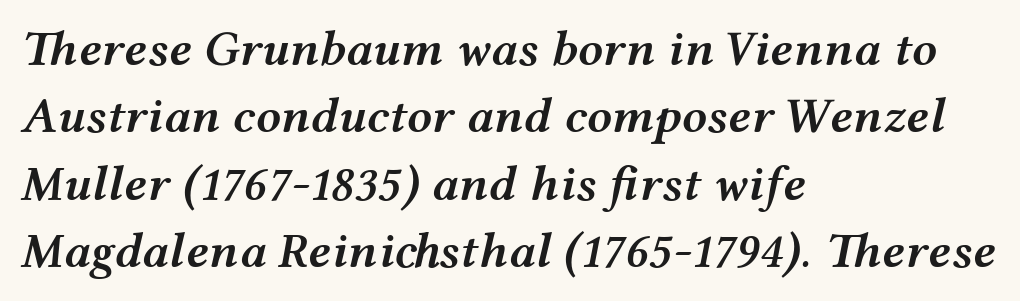
Q: Is the text bold? A: Semi-bold.
Q: Is the text italic (slanted)? A: Yes, it leans right by about 12 degrees.
Q: Is the text underlined? A: No.
Q: How is the paragraph aligned? A: Left-aligned.
Q: Is the spacing between letters normal or unusually wide? A: Normal.
Q: Is the spacing between lines tight, normal or loose? A: Normal.
Q: Width (condensed, normal, or wide)? A: Wide.
Q: Stroke contrast? A: Medium.
Q: x-height? A: Medium.
Q: Monospaced? A: No.
